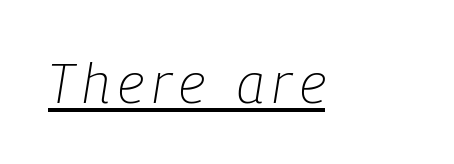
The weight tops out at a normal text grade. Proportional: the letters do not fall into vertical columns. This is underlined copy, the kind a proofreader might mark for attention. Emphasis-style slanted type is in use.
